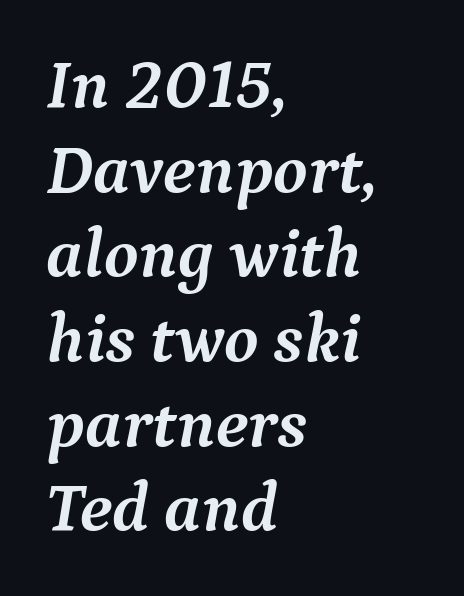
Q: Is the text bold? A: Yes.
Q: Is the text italic (slanted)? A: Yes, it leans right by about 9 degrees.
Q: Is the typeface a serif or a sans-serif typeface? A: Serif.
Q: Is the text underlined? A: No.
Q: How is the paragraph aligned? A: Left-aligned.
Q: Is the spacing between letters normal or unusually wide? A: Normal.
Q: Width (condensed, normal, or wide)? A: Normal.
Q: Stroke contrast? A: Medium.
Q: x-height? A: Medium.
Q: Monospaced? A: No.
